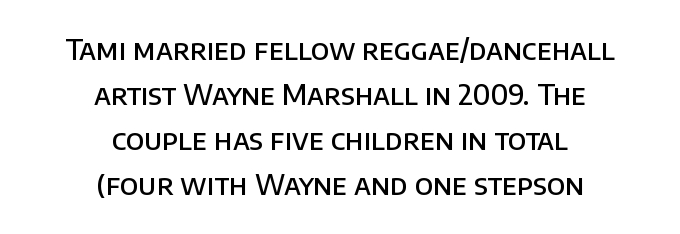
{"serif": "no", "italic": "no", "bold": "semi", "weight": "semibold", "width": "normal", "stroke_contrast": "low", "x_height": "large", "monospaced": "no", "underline": "no", "align": "center", "line_spacing": "normal", "line_spacing_ratio": 1.61, "letter_spacing": "normal", "letter_spacing_em": 0.0, "glyph_px": 28}
